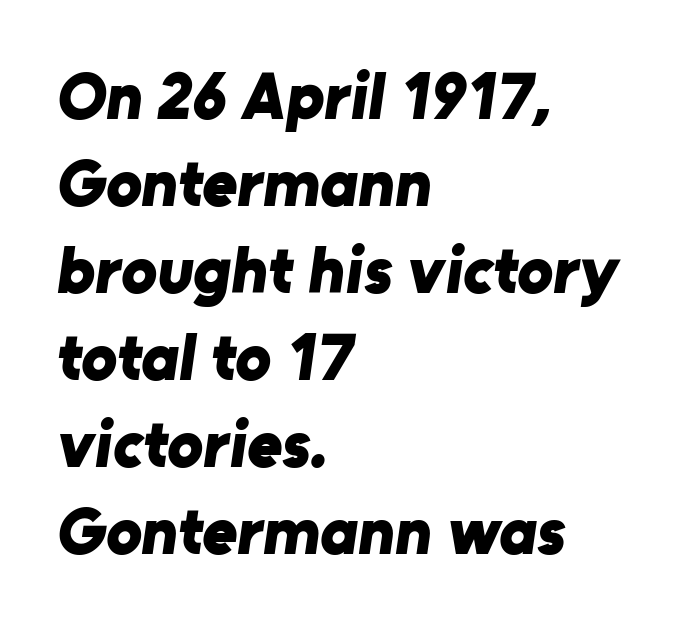
Q: Is the text bold? A: Yes.
Q: Is the typeface a serif or a sans-serif typeface? A: Sans-serif.
Q: Is the text underlined? A: No.
Q: How is the paragraph aligned? A: Left-aligned.
Q: Is the spacing between letters normal or unusually wide? A: Normal.
Q: Is the spacing between lines tight, normal or loose? A: Normal.
Q: Width (condensed, normal, or wide)? A: Normal.
Q: Stroke contrast? A: Low.
Q: x-height? A: Medium.
Q: Monospaced? A: No.
